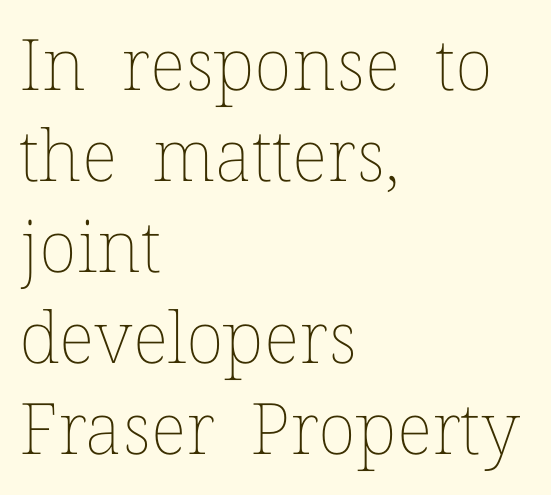
Q: Is the text bold? A: No.
Q: Is the text italic (slanted)? A: No, it is upright.
Q: Is the text underlined? A: No.
Q: How is the paragraph aligned? A: Left-aligned.
Q: Is the spacing between letters normal or unusually wide? A: Normal.
Q: Is the spacing between lines tight, normal or loose? A: Normal.
Q: Width (condensed, normal, or wide)? A: Normal.
Q: Stroke contrast? A: Low.
Q: x-height? A: Medium.
Q: Monospaced? A: No.
